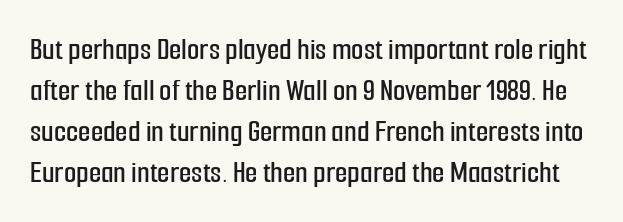
{"serif": "no", "italic": "no", "width": "condensed", "stroke_contrast": "low", "x_height": "medium", "monospaced": "no", "underline": "no", "line_spacing": "normal", "line_spacing_ratio": 1.28, "letter_spacing": "normal", "letter_spacing_em": 0.0, "glyph_px": 32}
